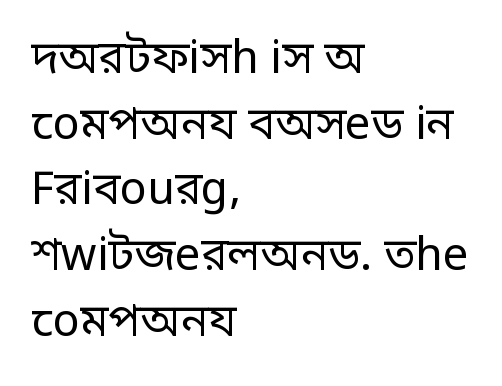
Descenders are the only things crossing below the line. This sample keeps an unexceptional amount of space between lines. The lettering holds an erect, upright posture throughout. Note the varied advance widths — an 'i' is clearly narrower than an 'm'.
